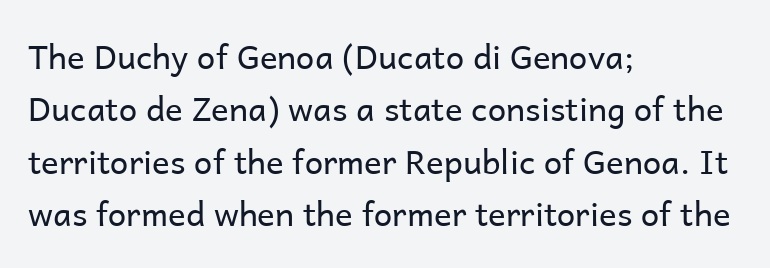
No extra ink here — the face is not bold. In terms of letterspacing, this is plain default setting. The words here are not underlined. A typesetter would call this leading conventional body-copy spacing.
